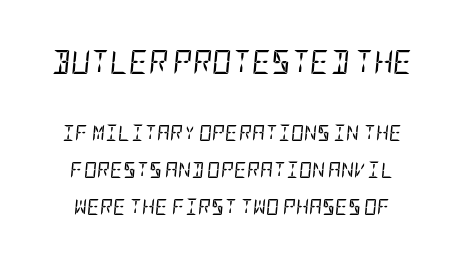
{"italic": "yes", "lean": "right", "slant_degrees": 5, "bold": "no", "underline": "no", "line_spacing": "loose", "line_spacing_ratio": 2.32, "letter_spacing": "normal", "letter_spacing_em": 0.0, "larger_block": "first", "size_ratio": 1.5, "glyph_px": 24}
